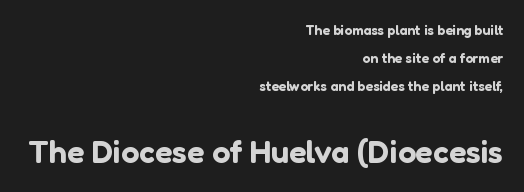
The image shows 32 px sans-serif type, upright; set right-aligned, loose line spacing (2.0x), normal letter spacing, not underlined; the second (bottom) block is 2.29x larger; low stroke contrast and a medium x-height.
